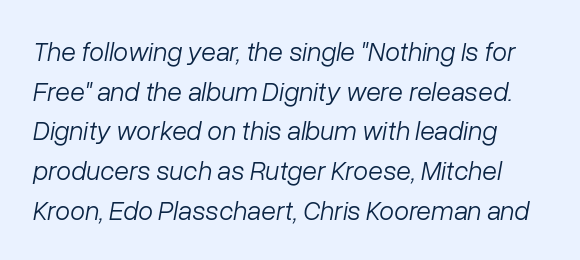
The image shows 27 px text type, italic (leaning right); set left-aligned, normal line spacing (1.47x), normal letter spacing, not underlined.
